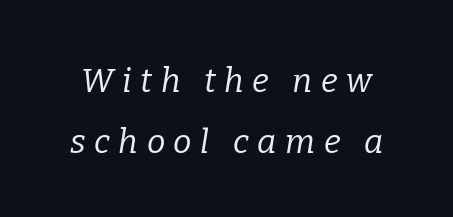
The image shows 33 px regular-weight serif type, italic (leaning right); set line spacing 1.86x, unusually wide letter spacing (+0.26 em), not underlined; low stroke contrast and a medium x-height.
